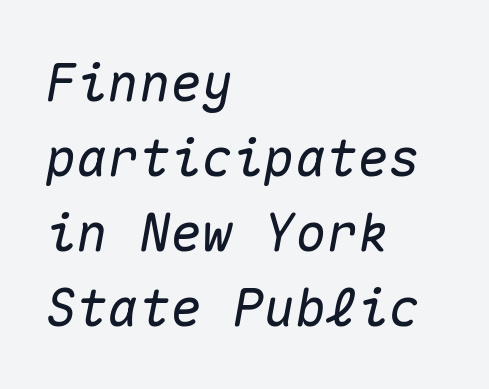
The image shows 52 px text type, italic (leaning right), monospaced; set left-aligned, normal line spacing (1.44x), normal letter spacing, not underlined; medium stroke contrast and a medium x-height.
